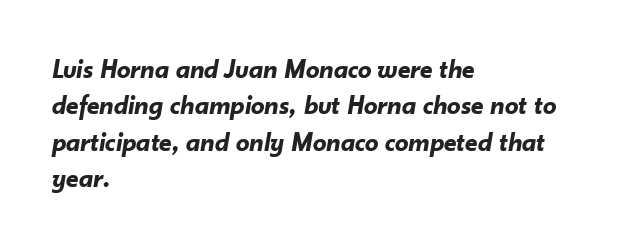
{"italic": "yes", "lean": "right", "slant_degrees": 10, "bold": "yes", "underline": "no", "align": "left", "line_spacing": "normal", "line_spacing_ratio": 1.35, "letter_spacing": "normal", "letter_spacing_em": 0.0, "glyph_px": 27}
